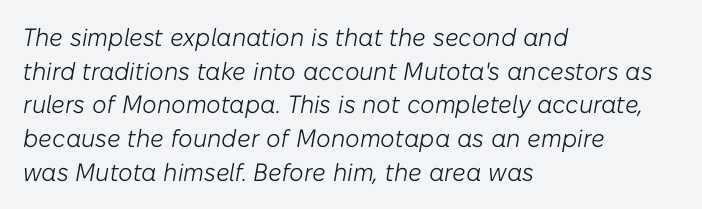
The image shows 25 px text type, italic (leaning right); set left-aligned, normal line spacing (1.35x), normal letter spacing, not underlined.
